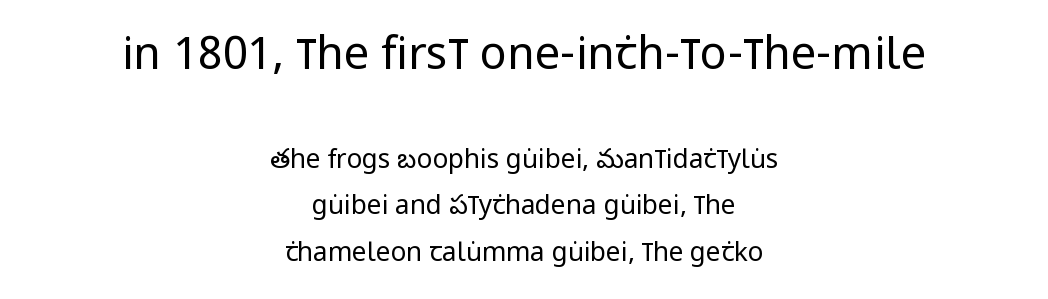
Rule under the text: the space is simply empty. Line starts and ends both wander, symmetrically. This layout puts the oversized block above and the modest block below. The horizontal fit of the characters is conventional and even. Grotesque or geometric, the face here clearly has no serifs. Bold? No — there's no thickening of the strokes.
